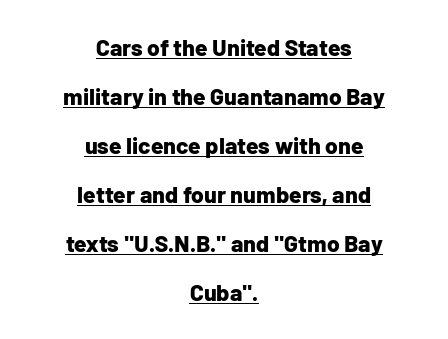
{"italic": "no", "bold": "yes", "underline": "yes", "align": "center", "line_spacing": "loose", "line_spacing_ratio": 2.13, "letter_spacing": "normal", "letter_spacing_em": 0.0, "glyph_px": 23}
